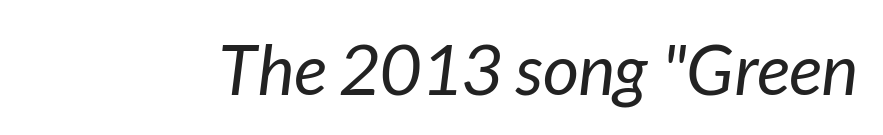
Q: Is the text bold? A: No.
Q: Is the text italic (slanted)? A: Yes, it leans right by about 7 degrees.
Q: Is the text underlined? A: No.
Q: Is the spacing between letters normal or unusually wide? A: Normal.
Q: Width (condensed, normal, or wide)? A: Normal.
Q: Stroke contrast? A: Low.
Q: x-height? A: Medium.
Q: Monospaced? A: No.
